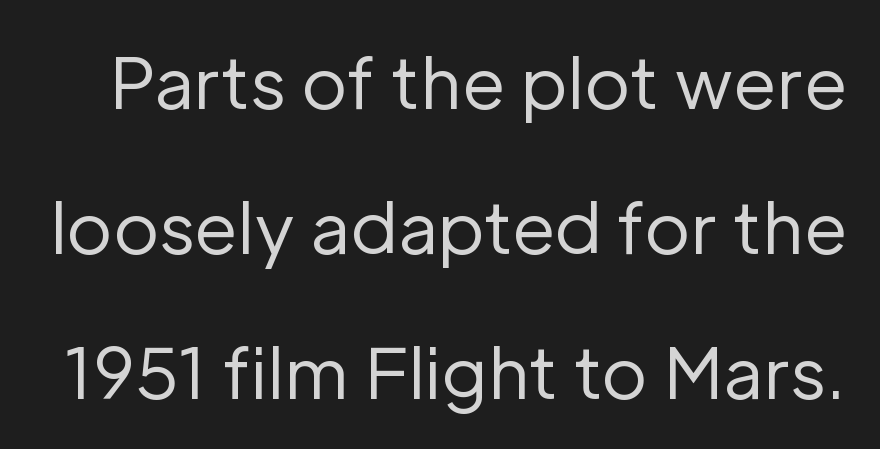
Q: Is the text bold? A: No.
Q: Is the text italic (slanted)? A: No, it is upright.
Q: Is the typeface a serif or a sans-serif typeface? A: Sans-serif.
Q: Is the text underlined? A: No.
Q: Is the spacing between letters normal or unusually wide? A: Normal.
Q: Is the spacing between lines tight, normal or loose? A: Loose.
Q: Width (condensed, normal, or wide)? A: Normal.
Q: Stroke contrast? A: Low.
Q: x-height? A: Medium.
Q: Monospaced? A: No.
